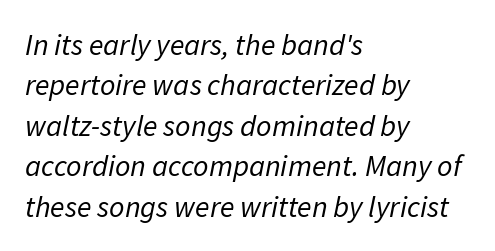
{"italic": "yes", "lean": "right", "slant_degrees": 11, "bold": "no", "weight": "regular", "width": "normal", "stroke_contrast": "low", "x_height": "medium", "monospaced": "no", "underline": "no", "align": "left", "line_spacing": "normal", "line_spacing_ratio": 1.35, "letter_spacing": "normal", "letter_spacing_em": 0.0, "glyph_px": 30}
